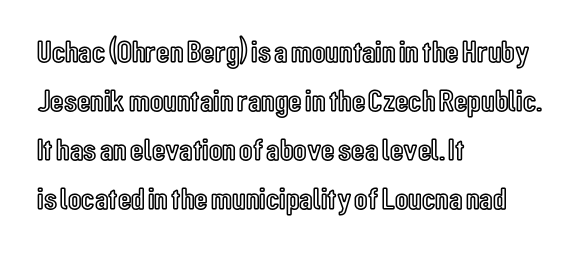
It's the straight-up-and-down kind of type. Think of a printed novel: that variable character pitch is what you see here. Is there much room between lines? A standard amount, neither cramped nor airy. The letters sit at their default tracking, neither squeezed nor spread. Line starts are locked; line ends wander.
